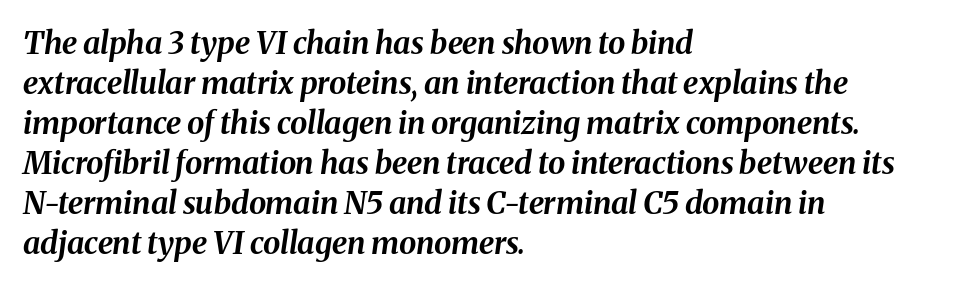
Letter spacing: default. The characters look thick and weighty, a clear bold. Is this a fixed-width face? No — the glyphs have proportional, varying widths. Style check: oblique. This rendering features lettering with no underline.
